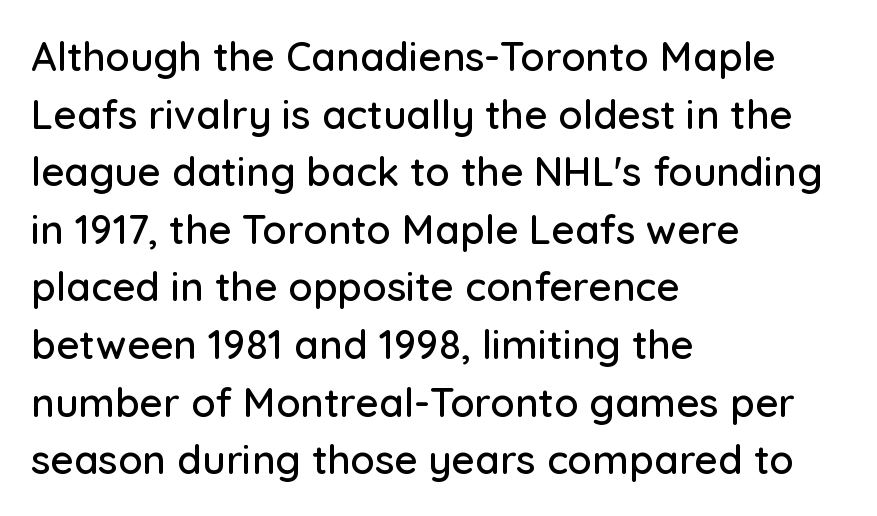
{"serif": "no", "italic": "no", "width": "normal", "stroke_contrast": "low", "x_height": "medium", "monospaced": "no", "underline": "no", "align": "left", "line_spacing": "normal", "line_spacing_ratio": 1.44, "letter_spacing": "normal", "letter_spacing_em": 0.0, "glyph_px": 40}
